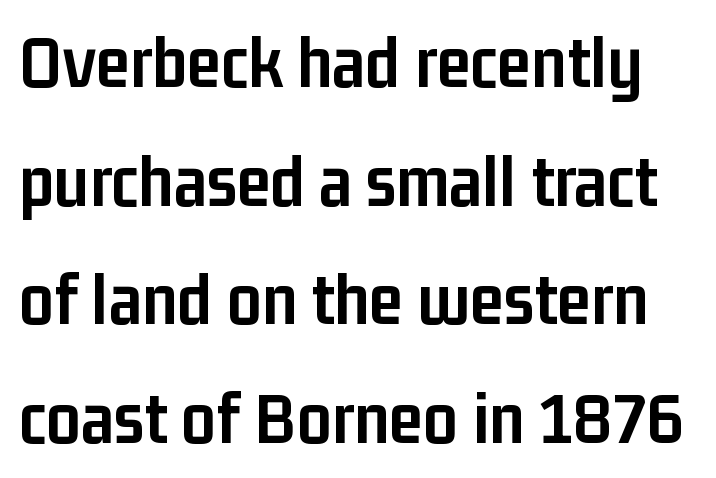
The image shows 76 px semibold, condensed sans-serif type, upright; set normal line spacing (1.56x), normal letter spacing, not underlined; low stroke contrast and a medium x-height.
